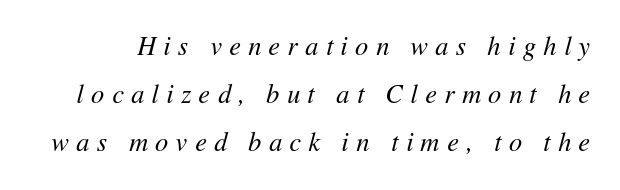
The image shows 26 px text type, italic (leaning right); set line spacing 1.84x, unusually wide letter spacing (+0.29 em), not underlined.
